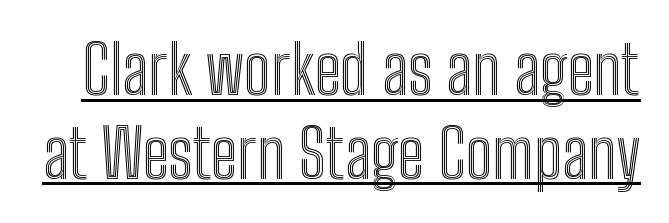
Notice how the stems are strictly vertical — no italics here. You could not count columns in this text — the font is proportionally spaced. The leading is moderate, giving the passage an even texture. Inter-character spacing is left at the font's built-in metrics. The words here are underlined.
